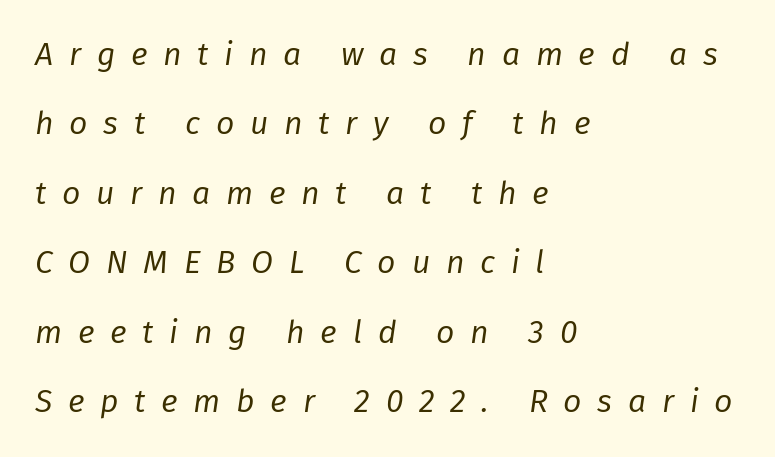
Q: Is the text bold? A: No.
Q: Is the text italic (slanted)? A: Yes, it leans right by about 8 degrees.
Q: Is the text underlined? A: No.
Q: How is the paragraph aligned? A: Left-aligned.
Q: Is the spacing between letters normal or unusually wide? A: Unusually wide.
Q: Is the spacing between lines tight, normal or loose? A: Loose.
Q: Width (condensed, normal, or wide)? A: Normal.
Q: Stroke contrast? A: Low.
Q: x-height? A: Medium.
Q: Monospaced? A: No.
